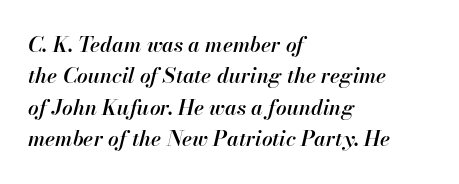
The image shows 21 px text type, italic (leaning right); set left-aligned, normal line spacing (1.5x), normal letter spacing, not underlined.
